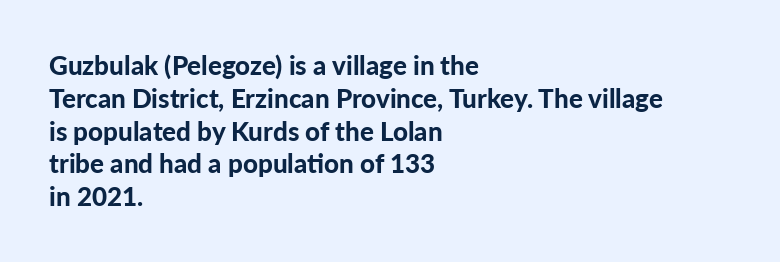
Q: Is the text bold? A: Yes.
Q: Is the text italic (slanted)? A: No, it is upright.
Q: Is the text underlined? A: No.
Q: How is the paragraph aligned? A: Left-aligned.
Q: Is the spacing between letters normal or unusually wide? A: Normal.
Q: Is the spacing between lines tight, normal or loose? A: Normal.
